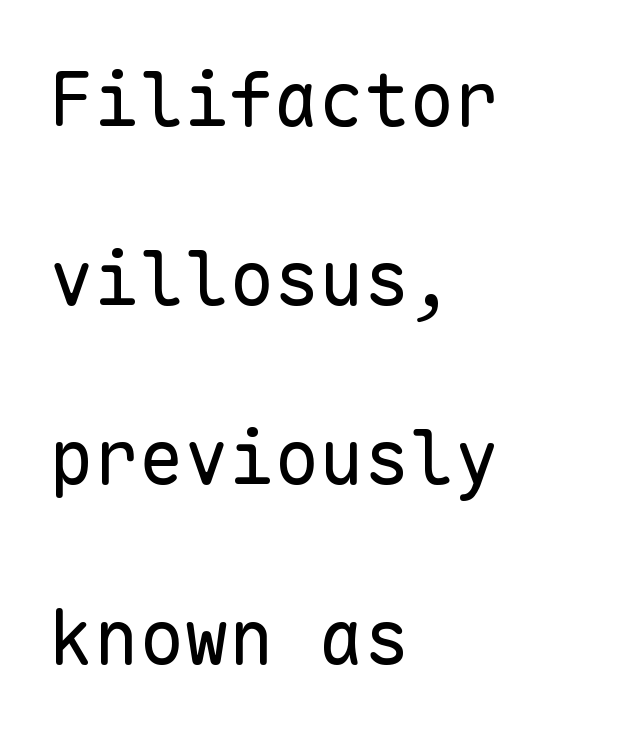
{"serif": "no", "italic": "no", "bold": "no", "weight": "regular", "width": "normal", "stroke_contrast": "low", "x_height": "medium", "monospaced": "yes", "underline": "no", "align": "left", "line_spacing": "loose", "line_spacing_ratio": 2.39, "letter_spacing": "normal", "letter_spacing_em": 0.0, "glyph_px": 75}
